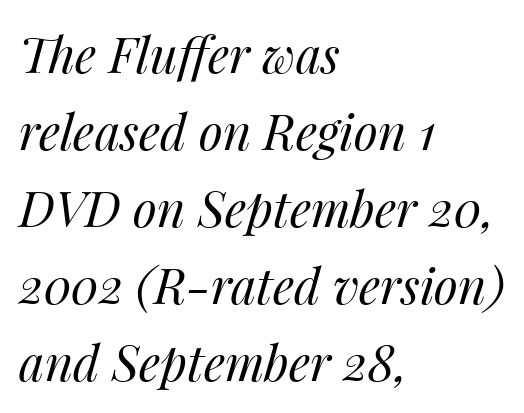
Q: Is the text bold? A: No.
Q: Is the text italic (slanted)? A: Yes, it leans right by about 14 degrees.
Q: Is the text underlined? A: No.
Q: How is the paragraph aligned? A: Left-aligned.
Q: Is the spacing between letters normal or unusually wide? A: Normal.
Q: Is the spacing between lines tight, normal or loose? A: Normal.
Q: Width (condensed, normal, or wide)? A: Normal.
Q: Stroke contrast? A: Medium.
Q: x-height? A: Medium.
Q: Monospaced? A: No.
